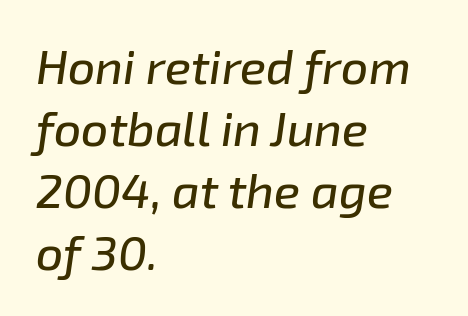
The image shows 48 px text type, italic (leaning right); set left-aligned, normal line spacing (1.29x), normal letter spacing, not underlined; low stroke contrast and a medium x-height.
